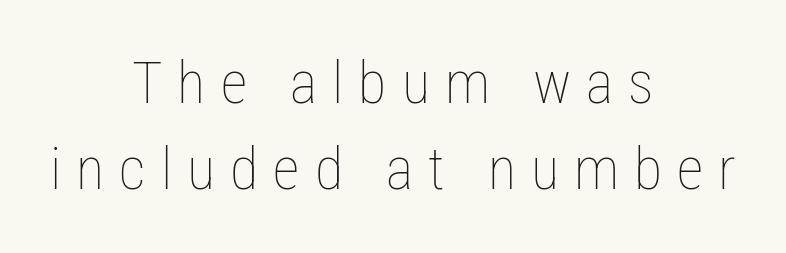
The image shows 58 px thin, condensed type, upright; set centered, normal line spacing (1.48x), unusually wide letter spacing (+0.26 em), not underlined; low stroke contrast and a medium x-height.
